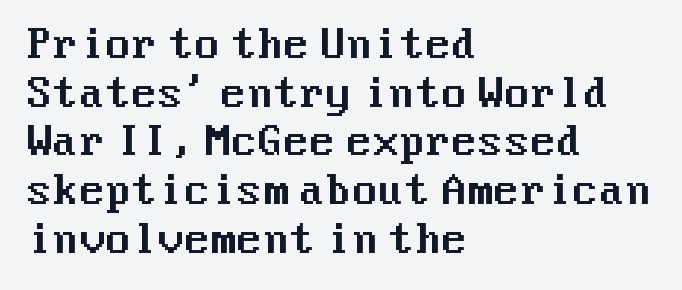
The image shows 38 px sans-serif type, upright; set left-aligned, normal line spacing (1.28x), normal letter spacing, not underlined; medium stroke contrast and a medium x-height.
